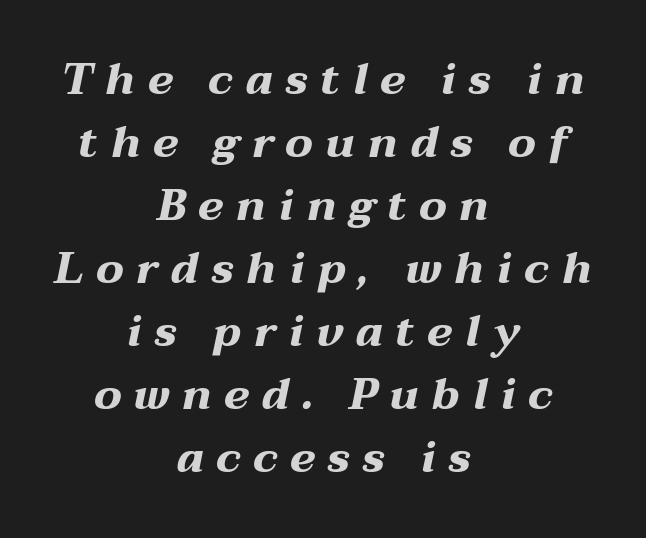
{"italic": "yes", "lean": "right", "slant_degrees": 12, "bold": "yes", "weight": "bold", "width": "wide", "stroke_contrast": "medium", "x_height": "medium", "monospaced": "no", "underline": "no", "align": "center", "line_spacing": "normal", "line_spacing_ratio": 1.43, "letter_spacing": "wide", "letter_spacing_em": 0.28, "glyph_px": 44}
